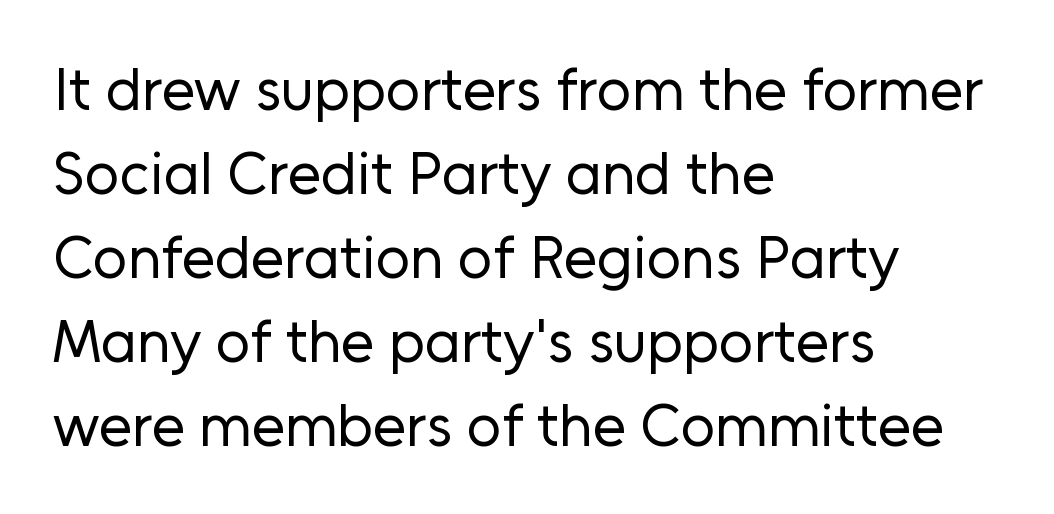
Vertical stems look standard width or narrower in stroke. The passage shown is typed in a proportional face where columns would drift. The space beneath each line is pristine and unruled. Does the leading feel generous? No, just average. The designer went with a sans here, leaving each stem footless. The letterforms sit shoulder to shoulder at normal distance.
